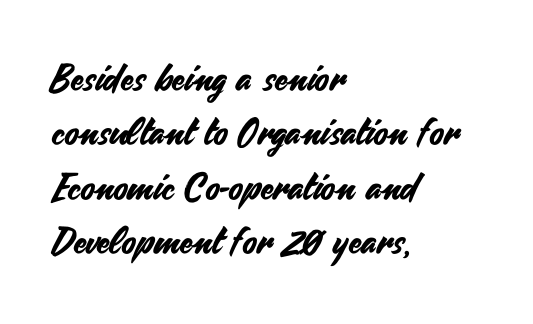
Q: Is the text italic (slanted)? A: Yes.
Q: Is the typeface a serif or a sans-serif typeface? A: Sans-serif.
Q: Is the text underlined? A: No.
Q: How is the paragraph aligned? A: Left-aligned.
Q: Is the spacing between letters normal or unusually wide? A: Normal.
Q: Is the spacing between lines tight, normal or loose? A: Normal.
Q: Width (condensed, normal, or wide)? A: Normal.
Q: Stroke contrast? A: Medium.
Q: x-height? A: Small.
Q: Monospaced? A: No.
